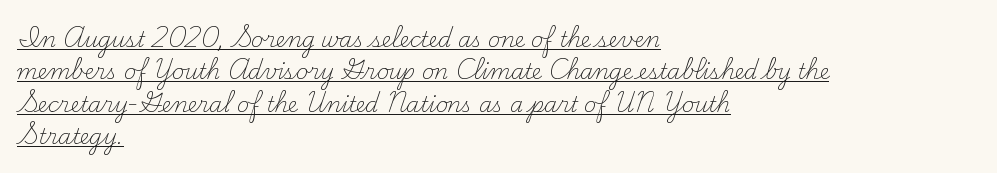
Q: Is the text bold? A: No.
Q: Is the text italic (slanted)? A: Yes.
Q: Is the text underlined? A: Yes.
Q: How is the paragraph aligned? A: Left-aligned.
Q: Is the spacing between letters normal or unusually wide? A: Normal.
Q: Is the spacing between lines tight, normal or loose? A: Normal.
